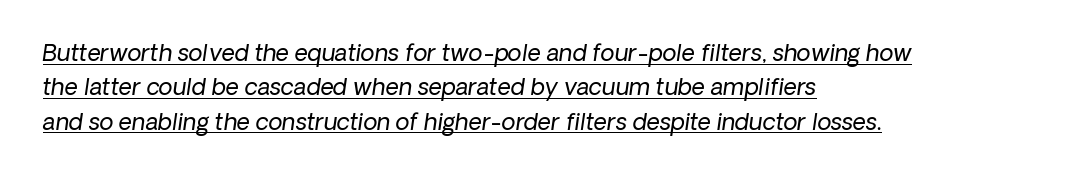
Yep, that's italic — everything's leaning. Weight class: somewhere from thin through regular. The gaps between neighbouring characters are ordinary and unremarkable. The rows are spaced the way most documents space them.
